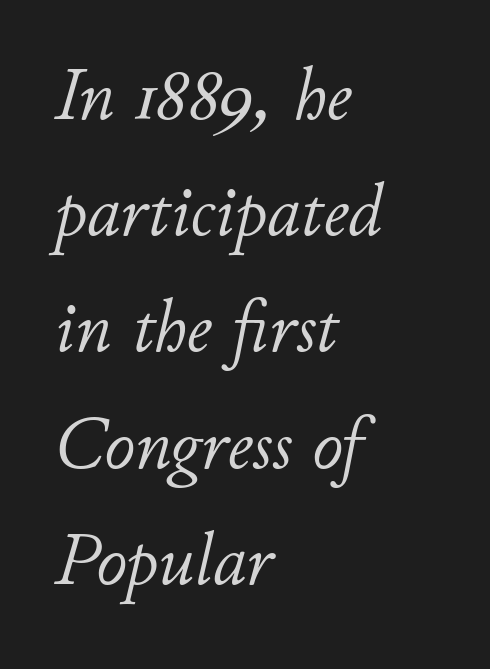
The image shows 75 px light type, italic (leaning right); set left-aligned, normal line spacing (1.55x), normal letter spacing, not underlined; low stroke contrast and a small x-height.
